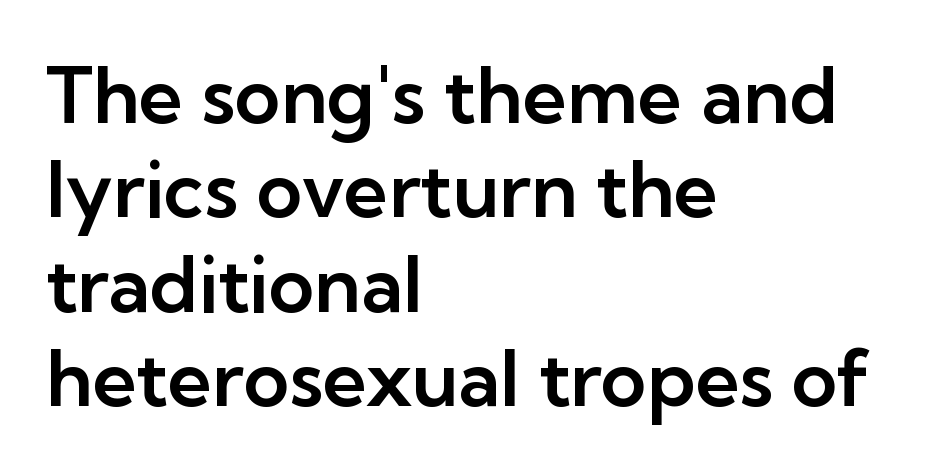
The image shows 78 px sans-serif type, upright; set left-aligned, line spacing 1.21x, normal letter spacing, not underlined; low stroke contrast and a medium x-height.
